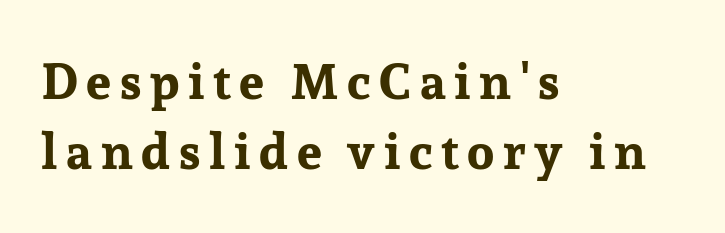
{"serif": "yes", "italic": "no", "bold": "yes", "weight": "bold", "width": "normal", "stroke_contrast": "low", "x_height": "medium", "monospaced": "no", "underline": "no", "align": "left", "line_spacing": "normal", "line_spacing_ratio": 1.41, "glyph_px": 50}
